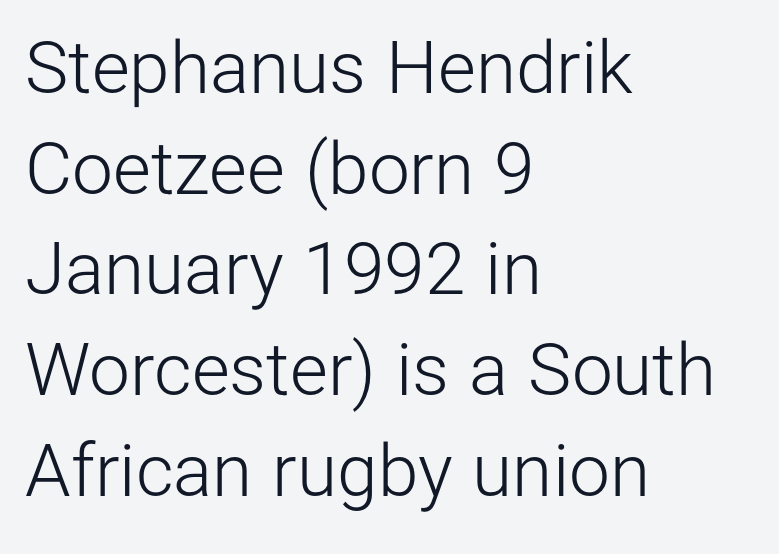
Q: Is the text bold? A: No.
Q: Is the text italic (slanted)? A: No, it is upright.
Q: Is the typeface a serif or a sans-serif typeface? A: Sans-serif.
Q: Is the text underlined? A: No.
Q: How is the paragraph aligned? A: Left-aligned.
Q: Is the spacing between letters normal or unusually wide? A: Normal.
Q: Is the spacing between lines tight, normal or loose? A: Normal.
Q: Width (condensed, normal, or wide)? A: Normal.
Q: Stroke contrast? A: Low.
Q: x-height? A: Medium.
Q: Monospaced? A: No.
